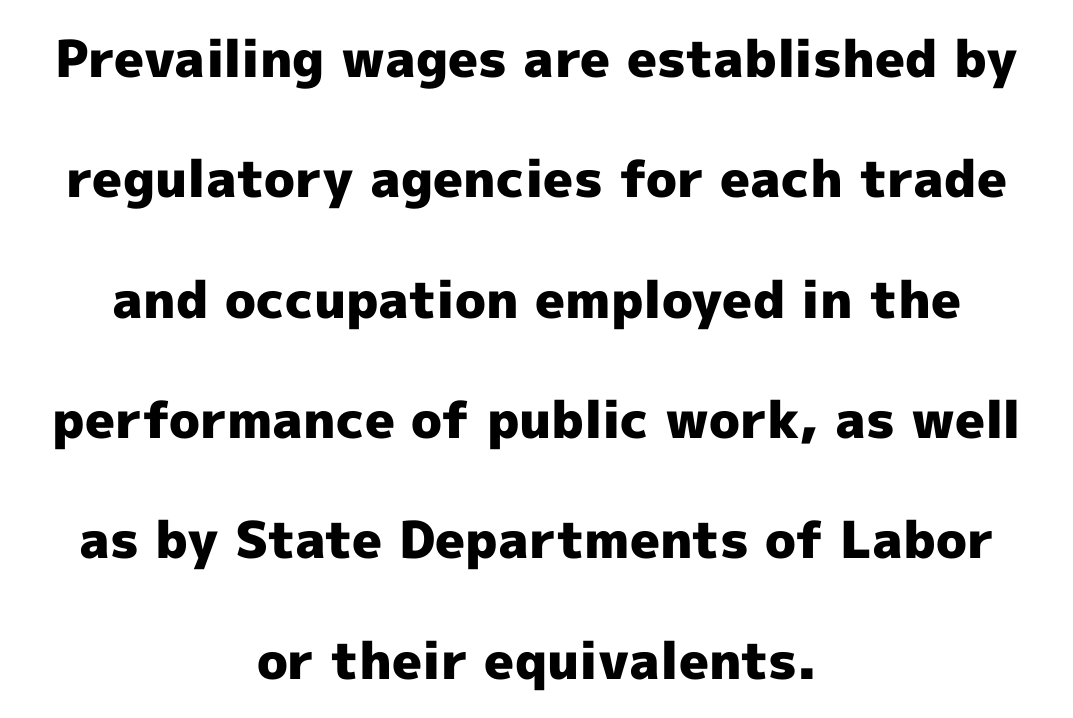
The image shows 51 px heavy sans-serif type, upright; set centered, loose line spacing (2.36x), normal letter spacing, not underlined; a medium x-height.
